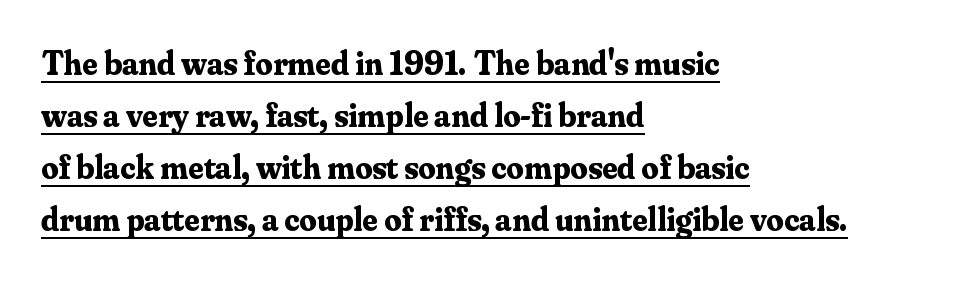
Q: Is the text bold? A: Yes.
Q: Is the text italic (slanted)? A: No, it is upright.
Q: Is the typeface a serif or a sans-serif typeface? A: Serif.
Q: Is the text underlined? A: Yes.
Q: How is the paragraph aligned? A: Left-aligned.
Q: Is the spacing between letters normal or unusually wide? A: Normal.
Q: Is the spacing between lines tight, normal or loose? A: Normal.
Q: Width (condensed, normal, or wide)? A: Normal.
Q: Stroke contrast? A: Medium.
Q: x-height? A: Small.
Q: Monospaced? A: No.
